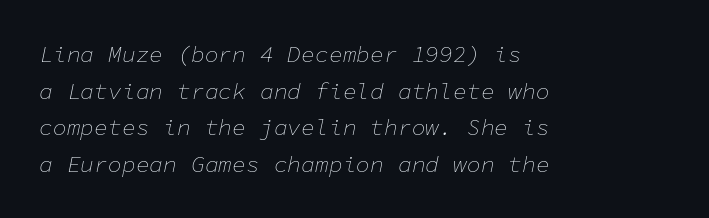
{"italic": "yes", "lean": "right", "slant_degrees": 11, "bold": "no", "underline": "no", "align": "left", "line_spacing": "normal", "line_spacing_ratio": 1.59, "letter_spacing": "normal", "letter_spacing_em": 0.0, "glyph_px": 23}
